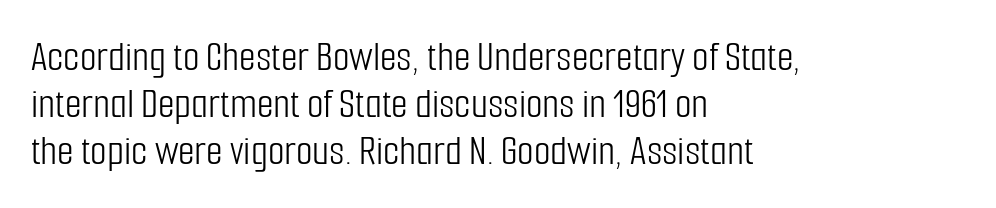
The image shows 43 px light, condensed sans-serif type, upright; set left-aligned, tight line spacing (1.09x), normal letter spacing, not underlined; low stroke contrast and a medium x-height.
